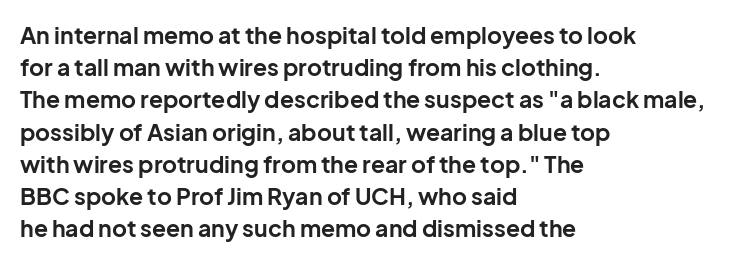
Teacher's note: observe the even left margin — that is flush-left alignment. Tracking here is standard; glyphs follow each other at the usual distance. Horizontal bands of white between lines are of average thickness. Is the type bold? Yes — the strokes are clearly thick and heavy. This is the regular roman posture of the typeface.
